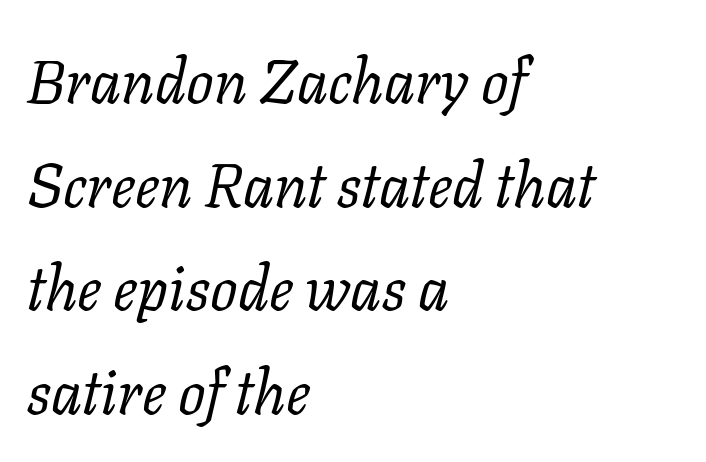
The image shows 61 px regular-weight serif type, italic (leaning right); set left-aligned, normal line spacing (1.7x), normal letter spacing, not underlined; low stroke contrast and a medium x-height.
